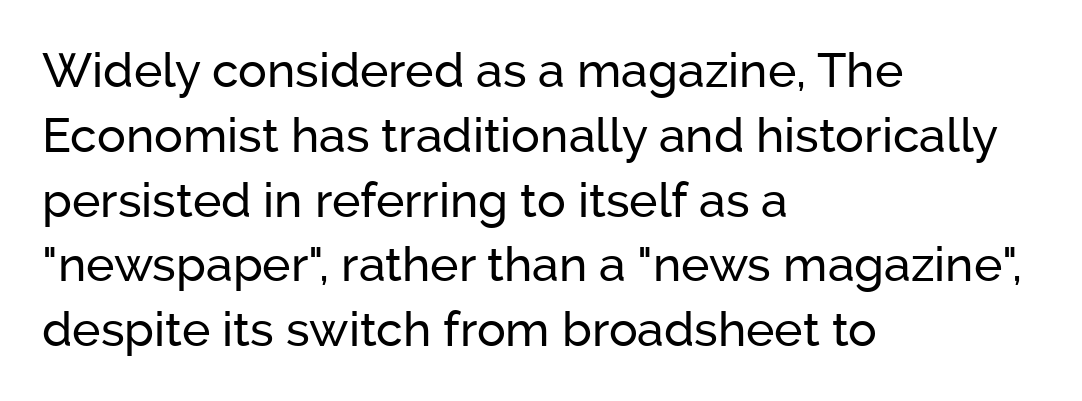
The image shows 48 px sans-serif type, upright; set left-aligned, normal line spacing (1.35x), normal letter spacing, not underlined; low stroke contrast and a medium x-height.
